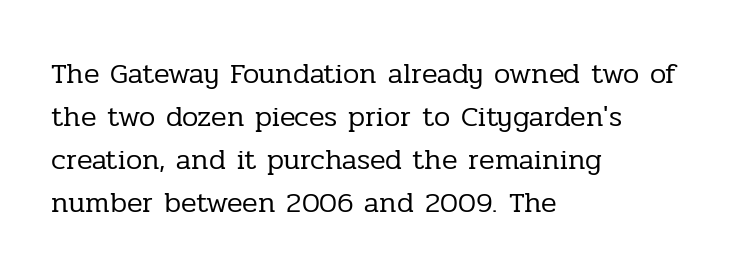
{"serif": "yes", "italic": "no", "bold": "no", "weight": "regular", "width": "normal", "stroke_contrast": "low", "x_height": "medium", "monospaced": "no", "underline": "no", "align": "left", "line_spacing": "normal", "line_spacing_ratio": 1.48, "letter_spacing": "normal", "letter_spacing_em": 0.0, "glyph_px": 29}
